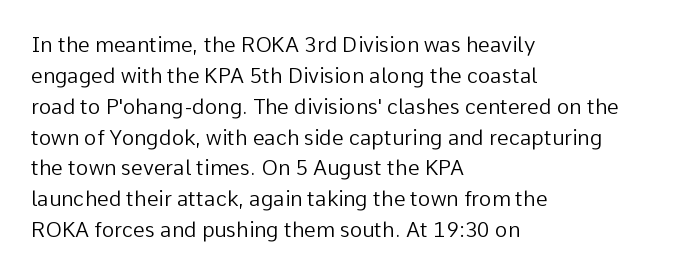
Q: Is the text bold? A: No.
Q: Is the text italic (slanted)? A: No, it is upright.
Q: Is the text underlined? A: No.
Q: How is the paragraph aligned? A: Left-aligned.
Q: Is the spacing between letters normal or unusually wide? A: Normal.
Q: Is the spacing between lines tight, normal or loose? A: Normal.
